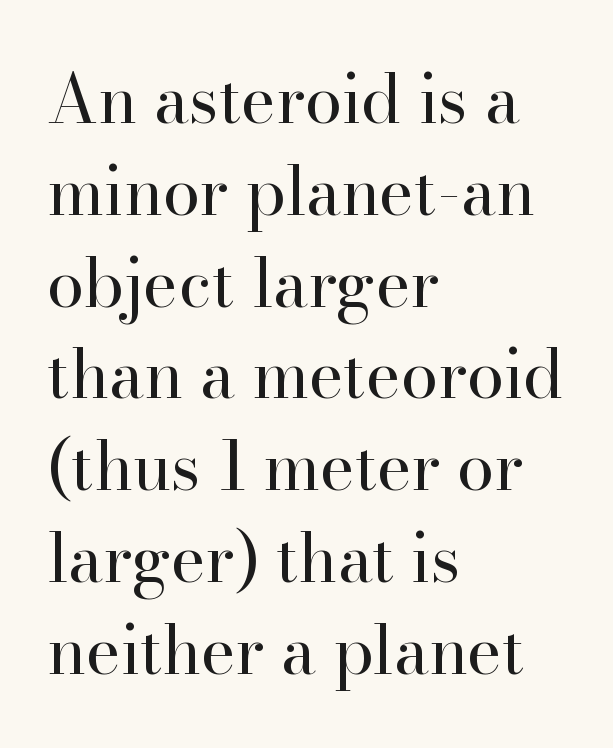
{"serif": "yes", "italic": "no", "bold": "no", "weight": "regular", "width": "normal", "stroke_contrast": "high", "x_height": "small", "monospaced": "no", "underline": "no", "align": "left", "line_spacing": "normal", "line_spacing_ratio": 1.37, "letter_spacing": "normal", "letter_spacing_em": 0.0, "glyph_px": 67}
